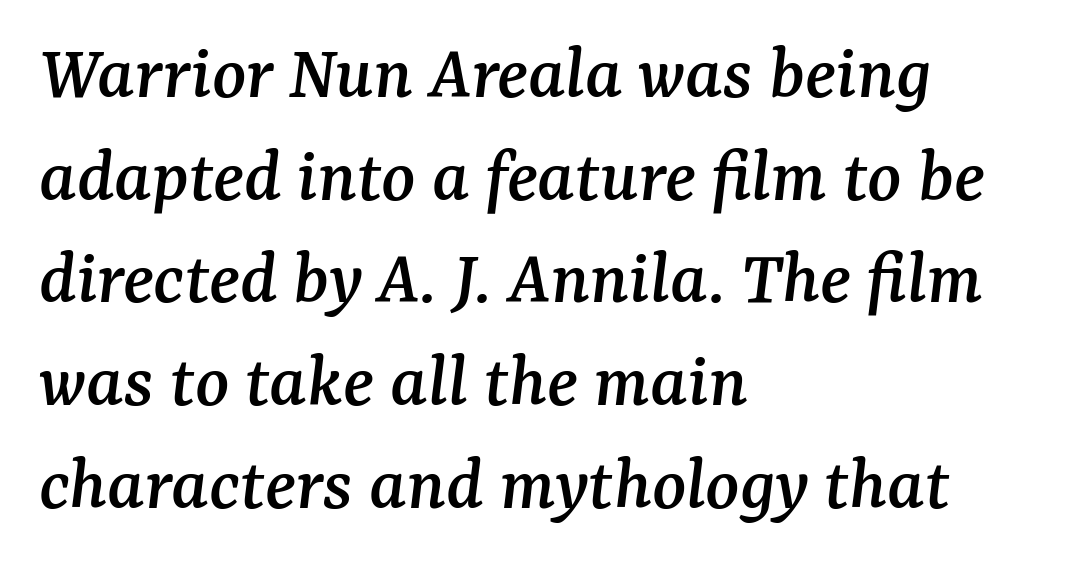
Q: Is the text italic (slanted)? A: Yes, it leans right by about 7 degrees.
Q: Is the typeface a serif or a sans-serif typeface? A: Serif.
Q: Is the text underlined? A: No.
Q: How is the paragraph aligned? A: Left-aligned.
Q: Is the spacing between letters normal or unusually wide? A: Normal.
Q: Is the spacing between lines tight, normal or loose? A: Normal.
Q: Width (condensed, normal, or wide)? A: Normal.
Q: Stroke contrast? A: Medium.
Q: x-height? A: Medium.
Q: Monospaced? A: No.
